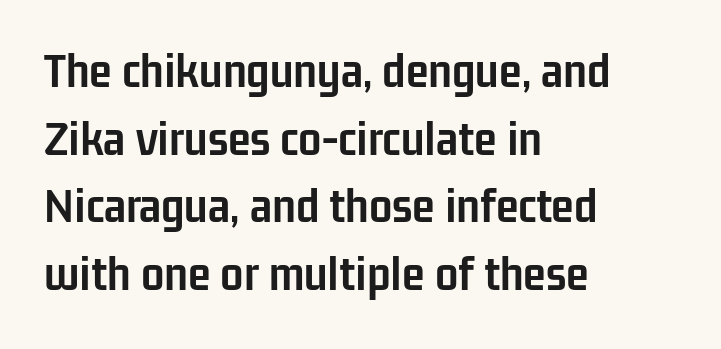
Q: Is the text bold? A: Yes.
Q: Is the text italic (slanted)? A: No, it is upright.
Q: Is the typeface a serif or a sans-serif typeface? A: Sans-serif.
Q: Is the text underlined? A: No.
Q: How is the paragraph aligned? A: Left-aligned.
Q: Is the spacing between letters normal or unusually wide? A: Normal.
Q: Is the spacing between lines tight, normal or loose? A: Normal.
Q: Width (condensed, normal, or wide)? A: Condensed.
Q: Stroke contrast? A: Low.
Q: x-height? A: Medium.
Q: Monospaced? A: No.
